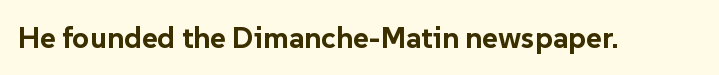
The image shows 30 px bold sans-serif type, upright; set normal letter spacing, not underlined; low stroke contrast and a medium x-height.
